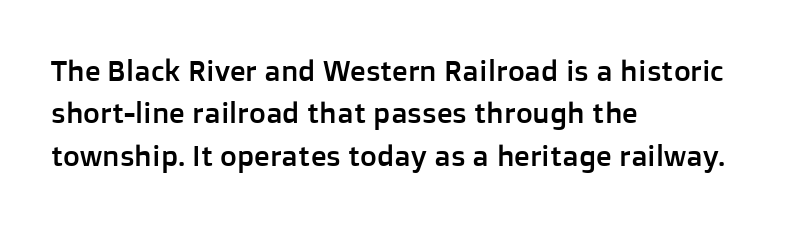
The foot of each line stays bare and open. Serif or sans? Sans — the stroke terminals are bare. This sample has the flowing, uneven cadence of proportional lettering. In CSS terms this would be text-align: left.
